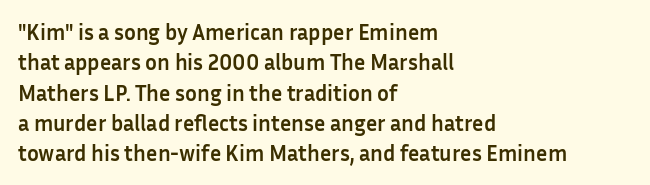
The paragraph shown leans on its left margin. The glyphs have the mass of a bold cut. How are the letters spaced? Ordinarily, with no added tracking. This sample uses an upright cut, with every glyph sitting square on the baseline.
